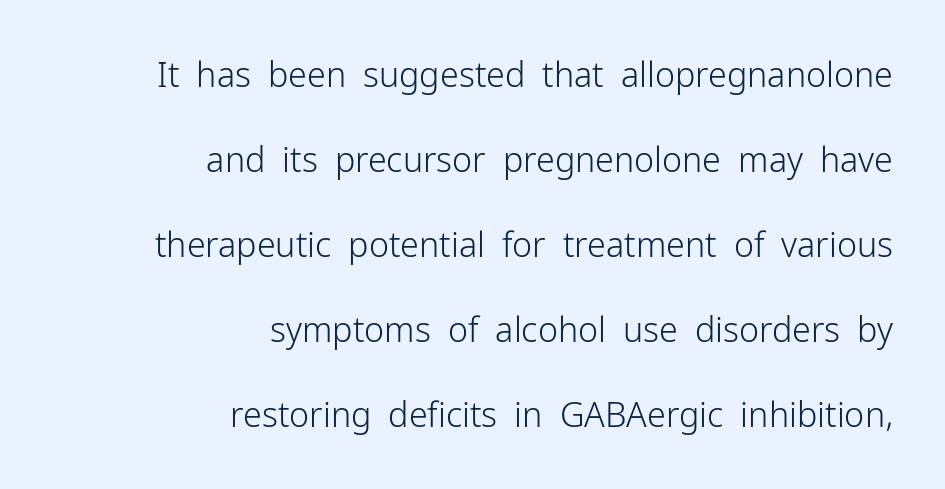
{"serif": "no", "italic": "no", "bold": "no", "weight": "light", "width": "normal", "stroke_contrast": "low", "x_height": "medium", "monospaced": "no", "underline": "no", "align": "right", "line_spacing": "loose", "line_spacing_ratio": 2.5, "letter_spacing": "normal", "letter_spacing_em": 0.0, "glyph_px": 34}
